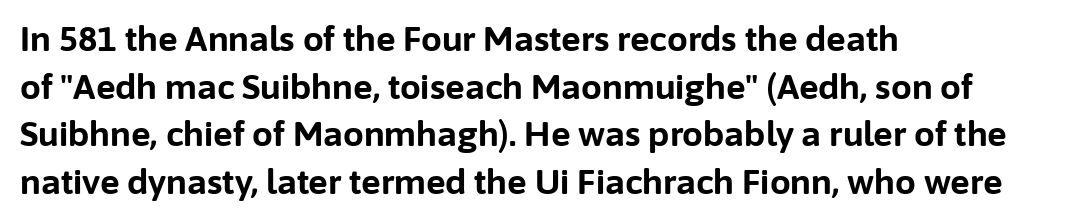
Q: Is the text bold? A: Yes.
Q: Is the text italic (slanted)? A: No, it is upright.
Q: Is the typeface a serif or a sans-serif typeface? A: Sans-serif.
Q: Is the text underlined? A: No.
Q: How is the paragraph aligned? A: Left-aligned.
Q: Is the spacing between letters normal or unusually wide? A: Normal.
Q: Is the spacing between lines tight, normal or loose? A: Normal.
Q: Width (condensed, normal, or wide)? A: Normal.
Q: Stroke contrast? A: Low.
Q: x-height? A: Medium.
Q: Monospaced? A: No.
